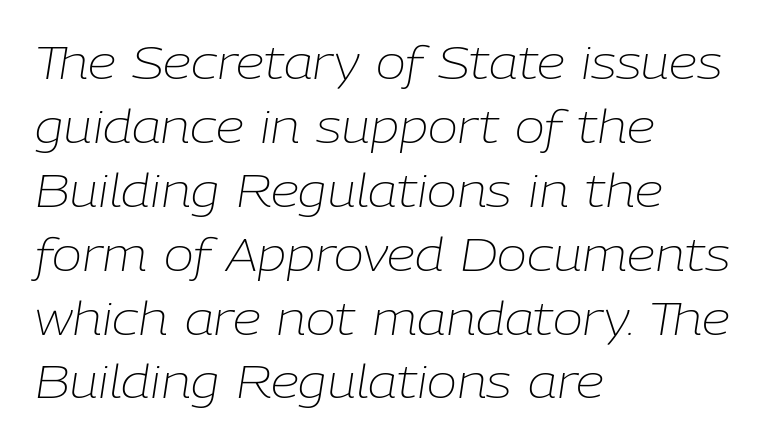
{"italic": "yes", "lean": "right", "slant_degrees": 9, "bold": "no", "weight": "light", "width": "normal", "stroke_contrast": "low", "x_height": "medium", "monospaced": "no", "underline": "no", "align": "left", "line_spacing": "normal", "line_spacing_ratio": 1.42, "letter_spacing": "normal", "letter_spacing_em": 0.0, "glyph_px": 45}
